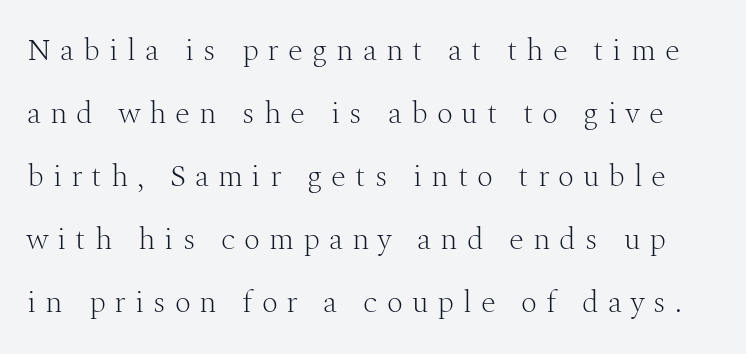
The image shows 31 px light serif type, upright; set loose line spacing (2.03x), unusually wide letter spacing (+0.29 em), not underlined; medium stroke contrast and a medium x-height.
